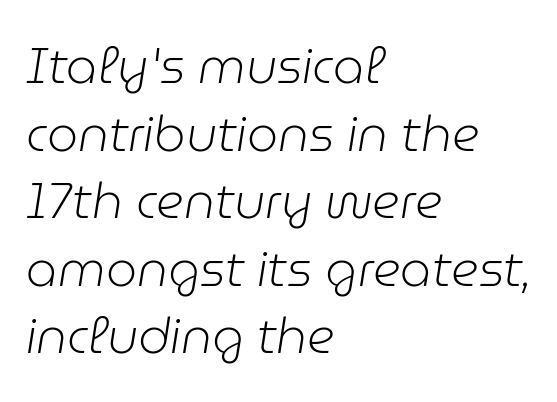
Spacing verdict: proportional, widths tailored to each character. The passage shown leans; its letterforms are oblique. Vertical stems look standard width or narrower in stroke. Vertical spacing — default. Does extra space separate the letters? No, they use regular spacing. Nobody drew a line under any word here.
